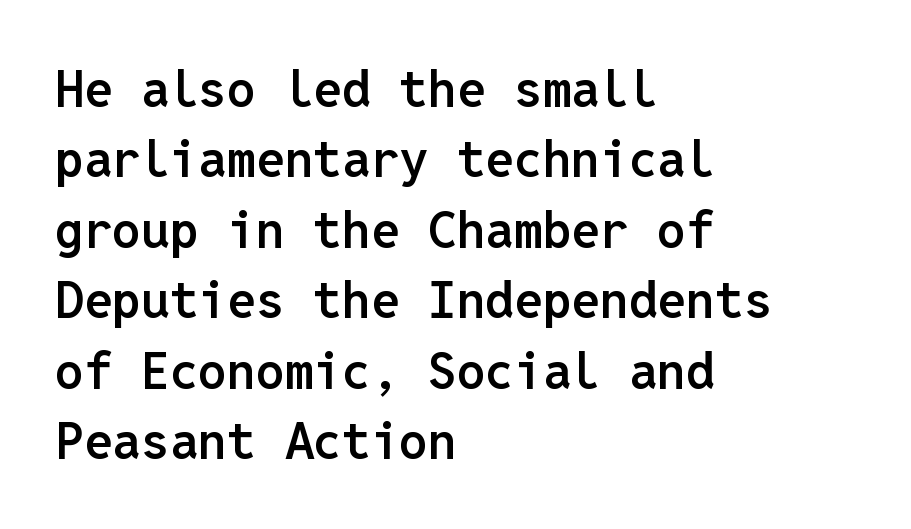
The line texture is even and compact thanks to regular tracking. One-word summary of the alignment: left. Vertical strokes here are truly vertical. The rendering uses a moderate line-height, typical for paragraphs.
